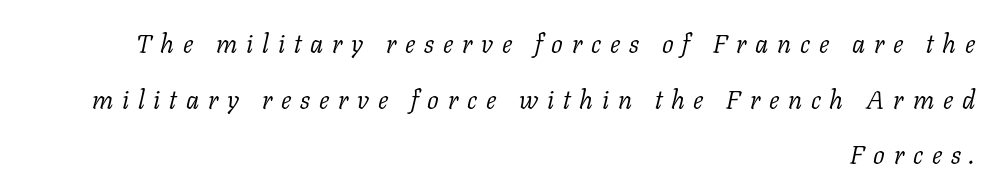
Honestly, the letter spacing is so wide it's the main thing you notice. A flush-right, rag-left setting is used for this passage. One glance says open: line gaps are wider than usual. Would a proofreader flag this as italicized? Yes. Unmarked baselines from the first word to the last. The typesetting does not lean heavy: it is not bold.
